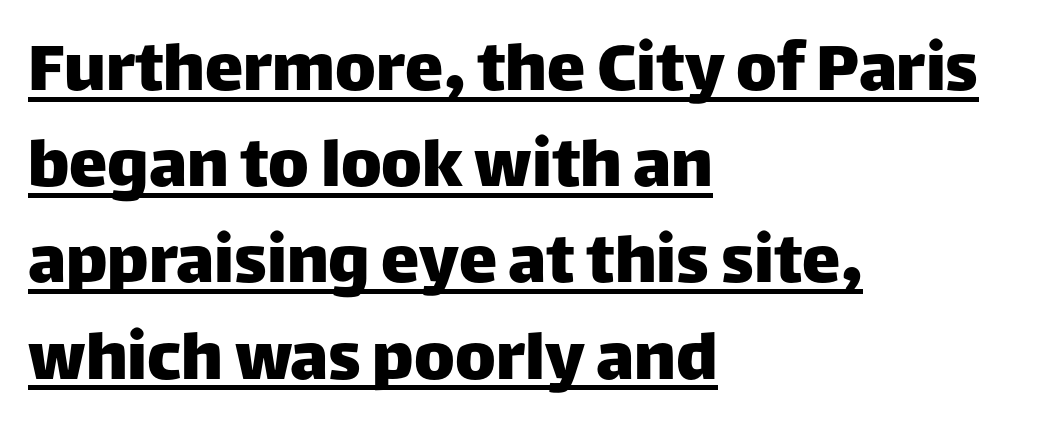
The image shows 77 px sans-serif type, upright; set left-aligned, normal line spacing (1.25x), normal letter spacing, underlined; low stroke contrast and a large x-height.
